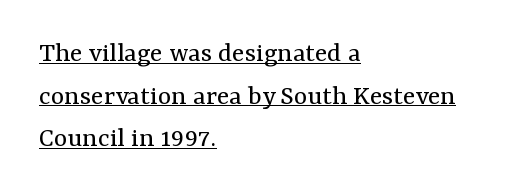
The image shows 29 px regular-weight serif type, upright; set left-aligned, normal line spacing (1.47x), normal letter spacing, underlined; medium stroke contrast and a medium x-height.
